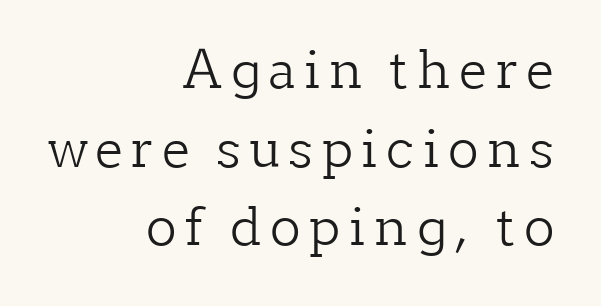
Q: Is the text bold? A: No.
Q: Is the text italic (slanted)? A: No, it is upright.
Q: Is the typeface a serif or a sans-serif typeface? A: Serif.
Q: Is the text underlined? A: No.
Q: How is the paragraph aligned? A: Right-aligned.
Q: Is the spacing between lines tight, normal or loose? A: Normal.
Q: Width (condensed, normal, or wide)? A: Normal.
Q: Stroke contrast? A: Low.
Q: x-height? A: Medium.
Q: Monospaced? A: No.
